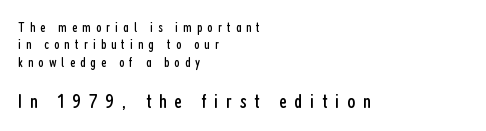
The image shows 21 px text type, upright; set left-aligned, line spacing 1.24x, unusually wide letter spacing (+0.36 em), not underlined; the second (bottom) block is 1.5x larger.
